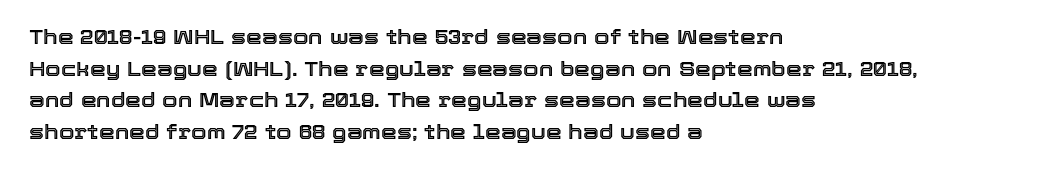
The baseline area is clear. The letterforms sit shoulder to shoulder at normal distance. Each line starts at the same left margin while the right side varies. You can tell it's not italic because the verticals are truly vertical.
